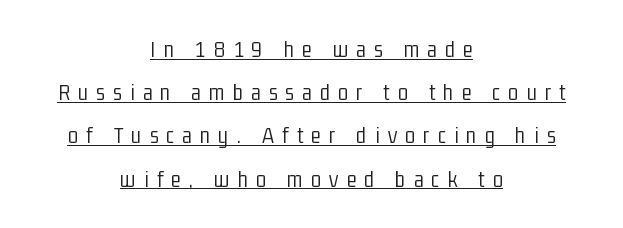
The image shows 23 px text type, upright; set centered, line spacing 1.88x, unusually wide letter spacing (+0.36 em), underlined.
